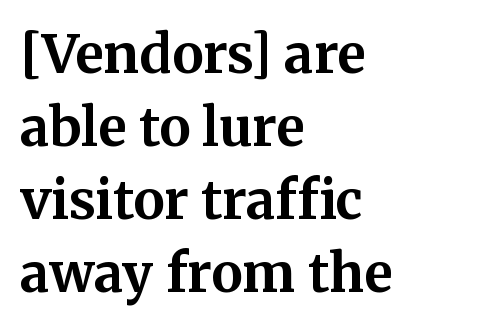
Q: Is the text bold? A: Yes.
Q: Is the text italic (slanted)? A: No, it is upright.
Q: Is the typeface a serif or a sans-serif typeface? A: Serif.
Q: Is the text underlined? A: No.
Q: How is the paragraph aligned? A: Left-aligned.
Q: Is the spacing between letters normal or unusually wide? A: Normal.
Q: Is the spacing between lines tight, normal or loose? A: Normal.
Q: Width (condensed, normal, or wide)? A: Normal.
Q: Stroke contrast? A: Medium.
Q: x-height? A: Medium.
Q: Monospaced? A: No.
